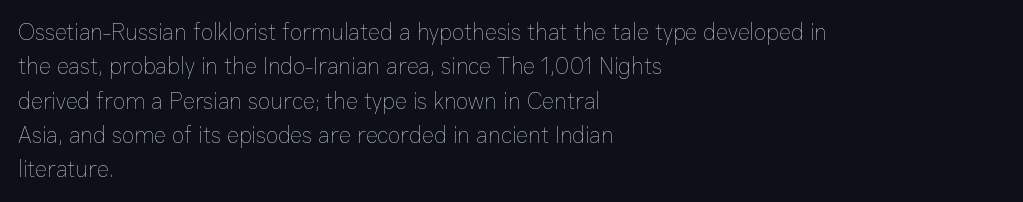
Q: Is the text bold? A: No.
Q: Is the text italic (slanted)? A: No, it is upright.
Q: Is the text underlined? A: No.
Q: How is the paragraph aligned? A: Left-aligned.
Q: Is the spacing between letters normal or unusually wide? A: Normal.
Q: Is the spacing between lines tight, normal or loose? A: Normal.
